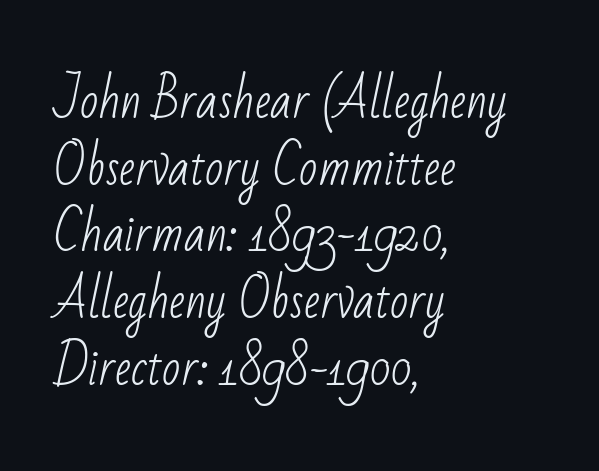
Q: Is the text bold? A: No.
Q: Is the typeface a serif or a sans-serif typeface? A: Sans-serif.
Q: Is the text underlined? A: No.
Q: How is the paragraph aligned? A: Left-aligned.
Q: Is the spacing between letters normal or unusually wide? A: Normal.
Q: Is the spacing between lines tight, normal or loose? A: Normal.
Q: Width (condensed, normal, or wide)? A: Condensed.
Q: Stroke contrast? A: Low.
Q: x-height? A: Small.
Q: Monospaced? A: No.
